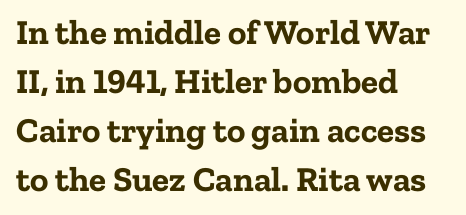
Spacing verdict: proportional, widths tailored to each character. Each new line begins a customary step beneath the previous one. Teacher's note: observe the even left margin — that is flush-left alignment. Is the type bold? Yes — the strokes are clearly thick and heavy. Beneath every word, the page is bare.
